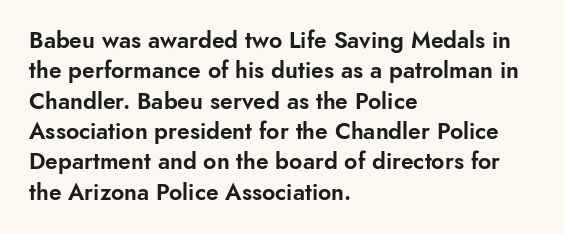
Q: Is the text italic (slanted)? A: No, it is upright.
Q: Is the text underlined? A: No.
Q: How is the paragraph aligned? A: Left-aligned.
Q: Is the spacing between letters normal or unusually wide? A: Normal.
Q: Is the spacing between lines tight, normal or loose? A: Normal.
